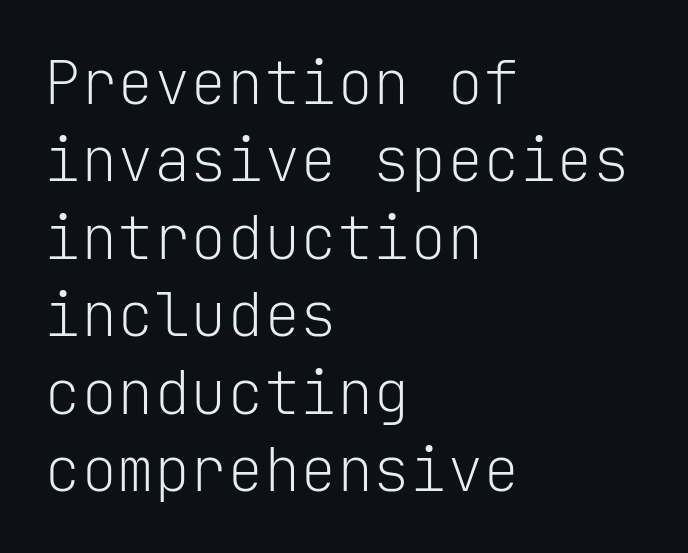
The image shows 61 px light sans-serif type, upright, monospaced; set left-aligned, normal line spacing (1.27x), normal letter spacing, not underlined; low stroke contrast and a medium x-height.
